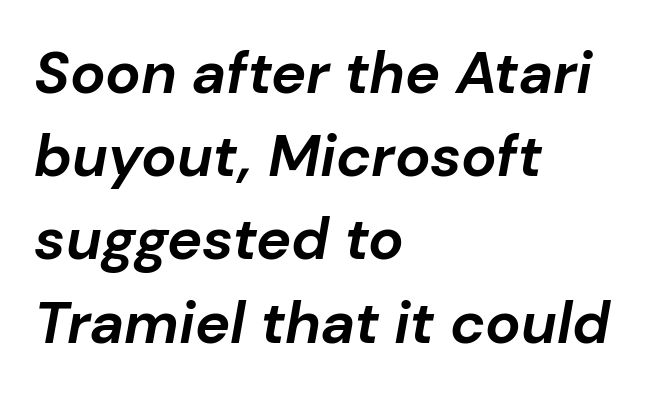
The image shows 59 px bold type, italic (leaning right); set left-aligned, normal line spacing (1.41x), normal letter spacing, not underlined; low stroke contrast and a medium x-height.
